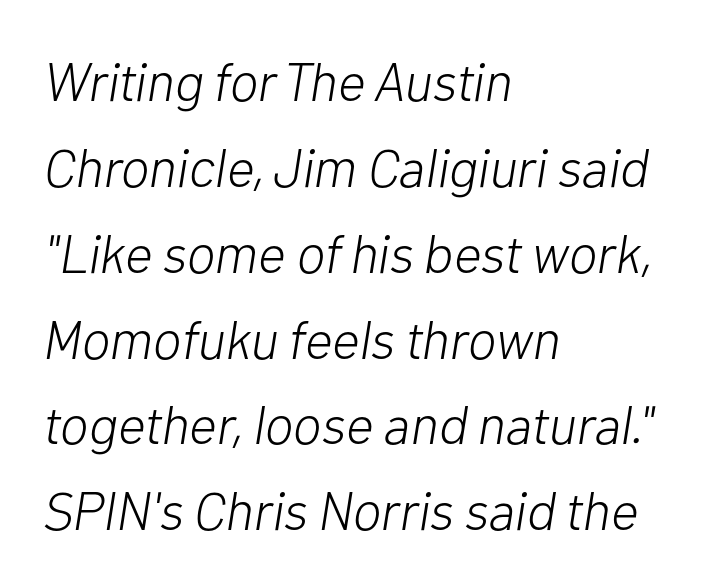
The image shows 54 px light type, italic (leaning right); set left-aligned, normal line spacing (1.59x), normal letter spacing, not underlined; low stroke contrast and a medium x-height.
